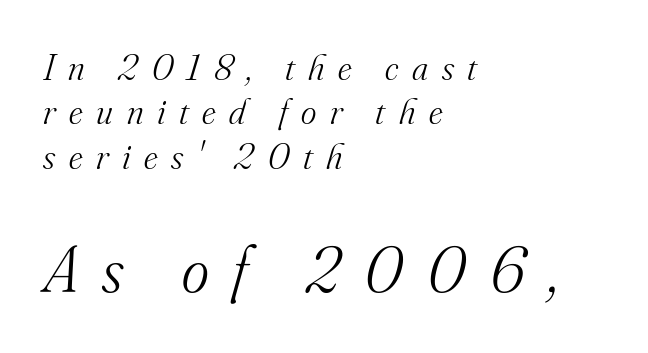
The image shows 65 px light serif type, italic (leaning right); set left-aligned, line spacing 1.2x, unusually wide letter spacing (+0.37 em), not underlined; the second (bottom) block is 1.76x larger; medium stroke contrast and a small x-height.
